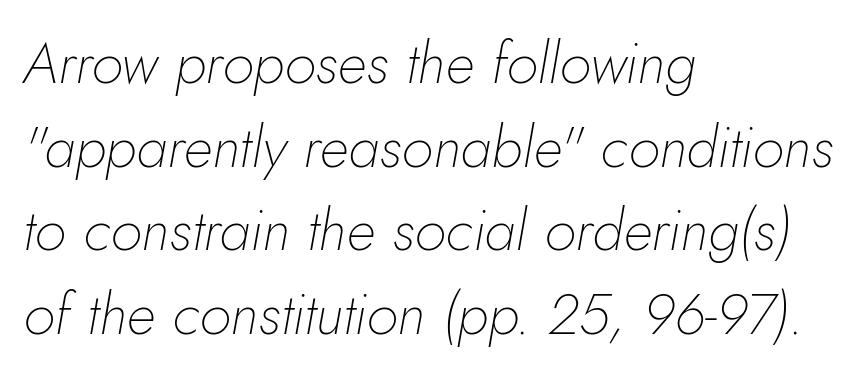
Tracking here is standard; glyphs follow each other at the usual distance. The foot of each line stays bare and open. The passage shown leans; its letterforms are oblique. Each letter keeps its own natural width here, so spacing adapts to shape. A normal amount of white space separates one row of letters from the next. Vertical stems look standard width or narrower in stroke.
